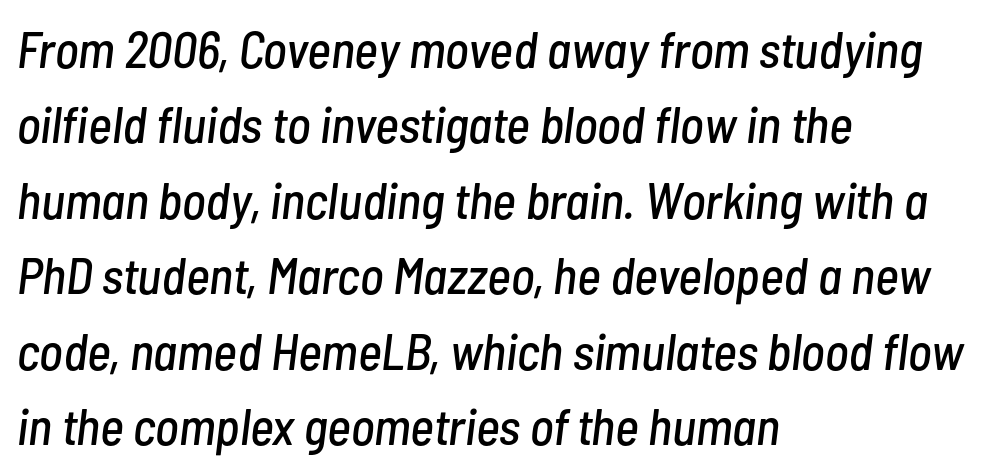
The image shows 51 px condensed type, italic (leaning right); set left-aligned, normal line spacing (1.48x), normal letter spacing, not underlined; low stroke contrast and a medium x-height.
